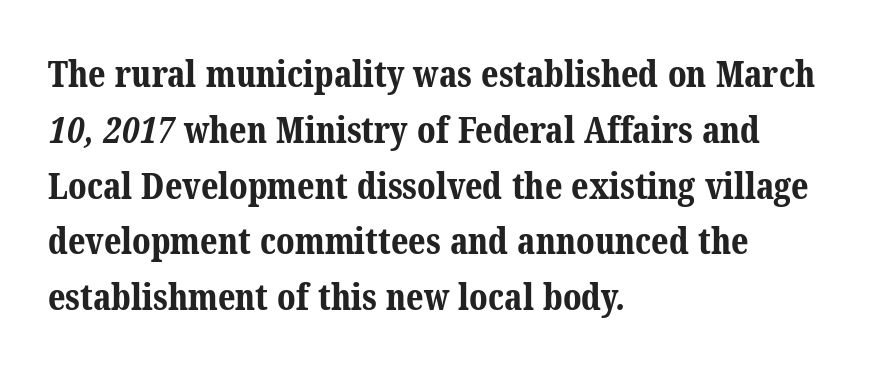
Q: Is the text bold? A: Yes.
Q: Is the typeface a serif or a sans-serif typeface? A: Serif.
Q: Is the text underlined? A: No.
Q: How is the paragraph aligned? A: Left-aligned.
Q: Is the spacing between letters normal or unusually wide? A: Normal.
Q: Is the spacing between lines tight, normal or loose? A: Normal.
Q: Width (condensed, normal, or wide)? A: Normal.
Q: Stroke contrast? A: Medium.
Q: x-height? A: Medium.
Q: Monospaced? A: No.
